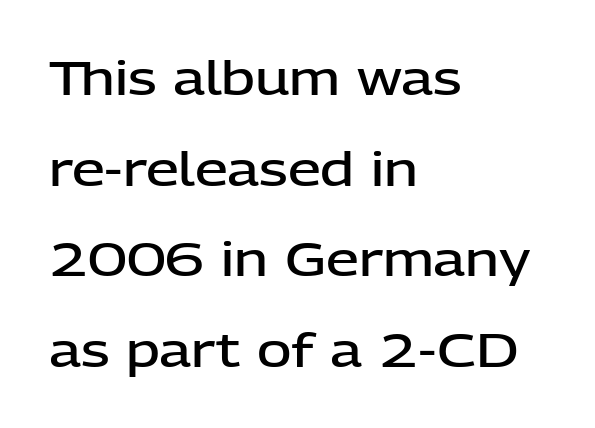
{"serif": "no", "italic": "no", "bold": "semi", "weight": "semibold", "width": "normal", "stroke_contrast": "low", "x_height": "medium", "monospaced": "no", "underline": "no", "align": "left", "line_spacing": "loose", "line_spacing_ratio": 1.93, "letter_spacing": "normal", "letter_spacing_em": 0.0, "glyph_px": 47}
